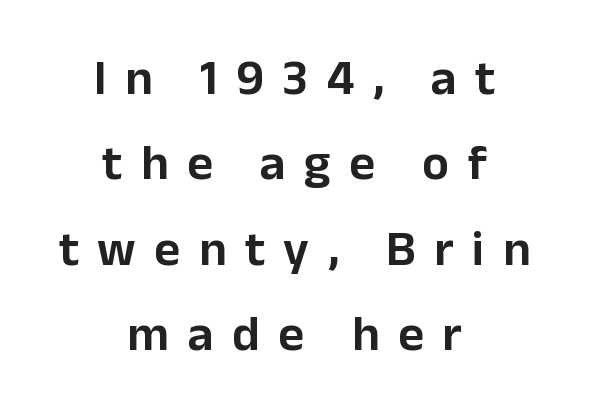
The typeface chosen for these lines omits serifs. Line starts and ends both wander, symmetrically. Compared with typical body copy, the letter spacing here is much looser. Varying glyph widths throughout — classic text-font behaviour. Descender tails drop into unmarked territory. The lettering holds an erect, upright posture throughout.
